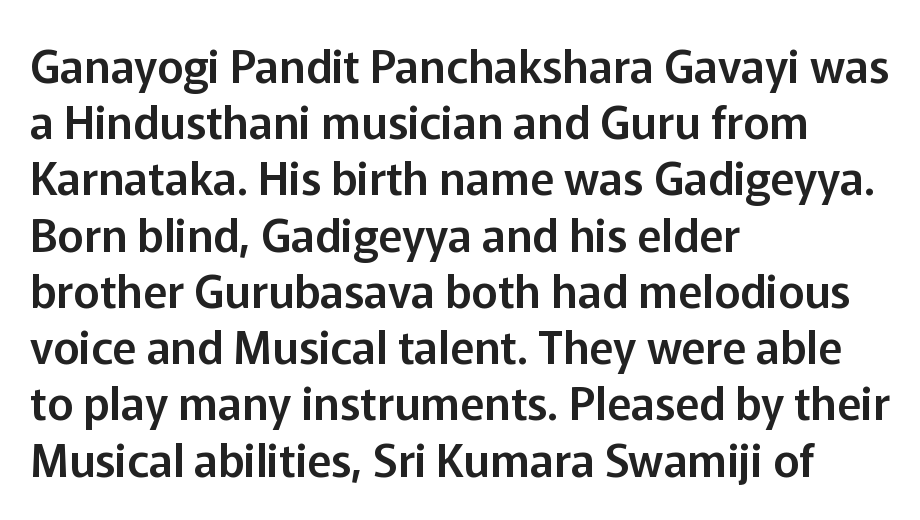
Regarding leading, the lines here are spaced in the standard way. The rendering uses natural spacing where letterforms have individual widths. Where is the straight margin? On the left. Look at the bottom of the vertical strokes: they stop flat, with no serifs. The passage shown has conventional tracking throughout.
